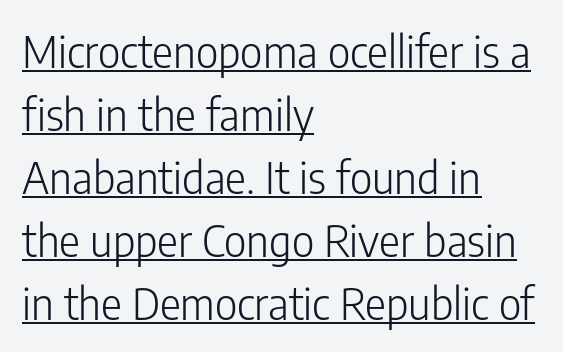
The image shows 44 px light, condensed sans-serif type, upright; set left-aligned, normal line spacing (1.43x), normal letter spacing, underlined; low stroke contrast and a medium x-height.
